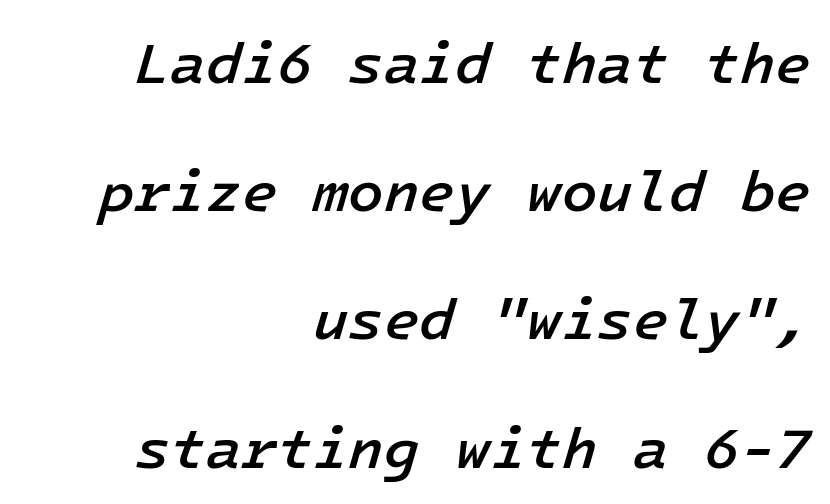
{"italic": "yes", "lean": "right", "slant_degrees": 16, "bold": "semi", "weight": "semibold", "width": "normal", "stroke_contrast": "low", "x_height": "medium", "underline": "no", "align": "right", "line_spacing": "loose", "line_spacing_ratio": 2.21, "letter_spacing": "normal", "letter_spacing_em": 0.0, "glyph_px": 58}
